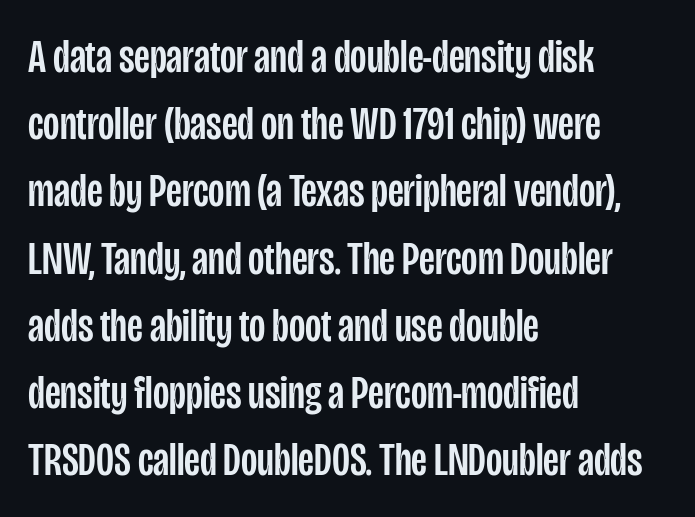
Q: Is the text italic (slanted)? A: No, it is upright.
Q: Is the typeface a serif or a sans-serif typeface? A: Sans-serif.
Q: Is the text underlined? A: No.
Q: How is the paragraph aligned? A: Left-aligned.
Q: Is the spacing between letters normal or unusually wide? A: Normal.
Q: Is the spacing between lines tight, normal or loose? A: Normal.
Q: Width (condensed, normal, or wide)? A: Condensed.
Q: Stroke contrast? A: Low.
Q: x-height? A: Large.
Q: Monospaced? A: No.
